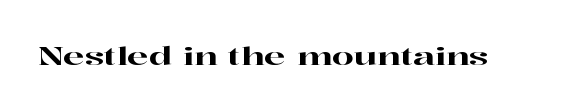
The image shows 25 px text type, upright; set normal letter spacing, not underlined.
